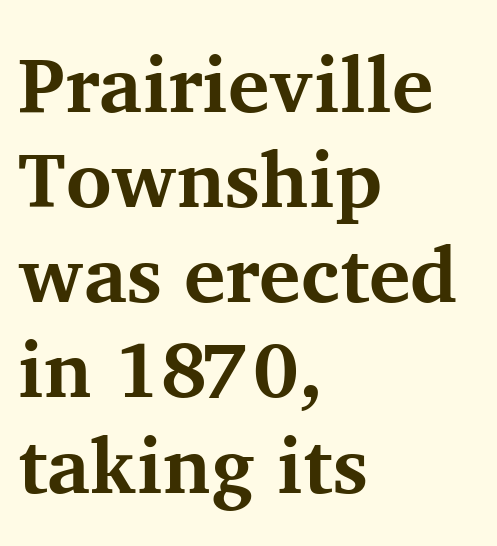
Here the designer chose a conventional face with non-uniform glyph widths. The type family on display is of the serif kind. Look at the tracking — it's just the regular setting, nothing added. Vertical strokes here are truly vertical. Visually the block forms a straight wall on the left and a jagged coastline on the right. The gap between lines stays unmarked.
